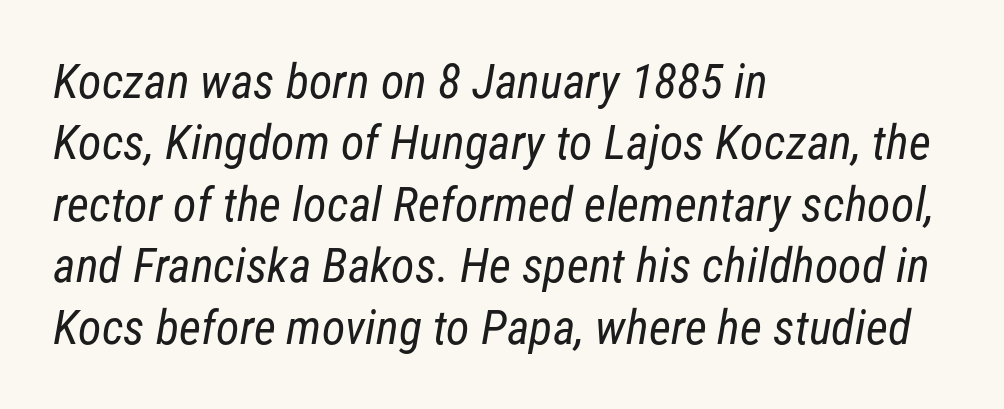
The rows are spaced the way most documents space them. Honestly, the letter spacing is just normal — you wouldn't notice it. Proportional: the letters do not fall into vertical columns. Descenders are the only things crossing below the line. What kind of face is this? One without serifs — a sans.
